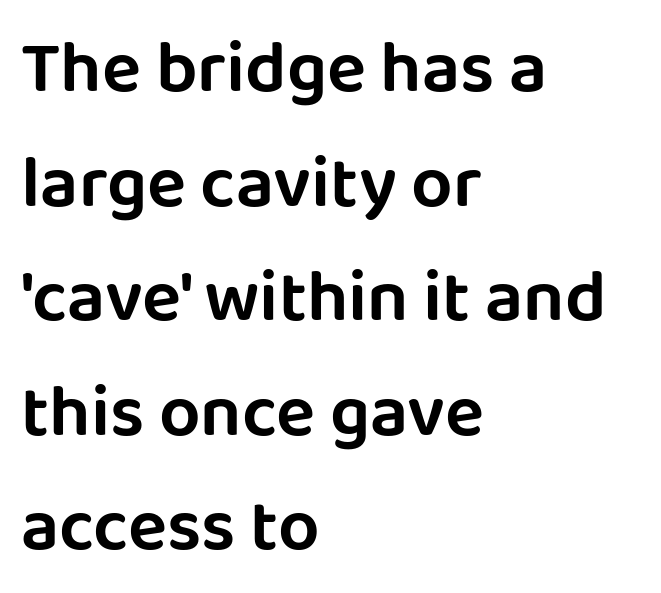
{"serif": "no", "italic": "no", "width": "normal", "stroke_contrast": "low", "x_height": "large", "monospaced": "no", "underline": "no", "align": "left", "line_spacing": "normal", "line_spacing_ratio": 1.57, "letter_spacing": "normal", "letter_spacing_em": 0.0, "glyph_px": 73}
